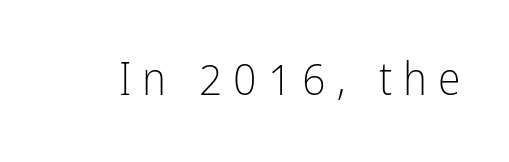
The image shows 46 px light, condensed sans-serif type, upright; set unusually wide letter spacing (+0.23 em), not underlined; low stroke contrast and a medium x-height.
